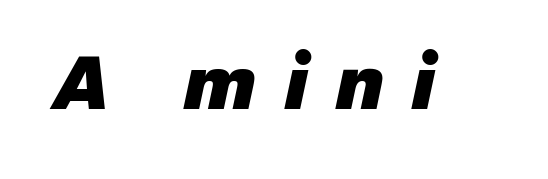
Q: Is the text bold? A: Yes.
Q: Is the text italic (slanted)? A: Yes, it leans right by about 12 degrees.
Q: Is the text underlined? A: No.
Q: Is the spacing between letters normal or unusually wide? A: Unusually wide.
Q: Width (condensed, normal, or wide)? A: Normal.
Q: Stroke contrast? A: Low.
Q: x-height? A: Medium.
Q: Monospaced? A: No.
